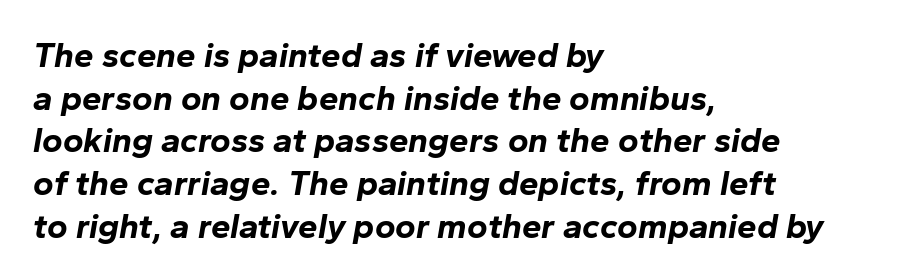
The image shows 35 px bold type, italic (leaning right); set left-aligned, line spacing 1.22x, normal letter spacing, not underlined; low stroke contrast and a medium x-height.
